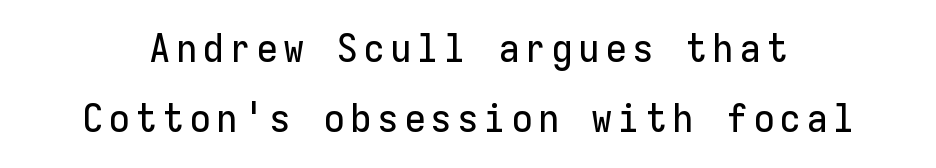
Q: Is the text italic (slanted)? A: No, it is upright.
Q: Is the typeface a serif or a sans-serif typeface? A: Sans-serif.
Q: Is the text underlined? A: No.
Q: Width (condensed, normal, or wide)? A: Normal.
Q: Stroke contrast? A: Low.
Q: x-height? A: Medium.
Q: Monospaced? A: Yes.
